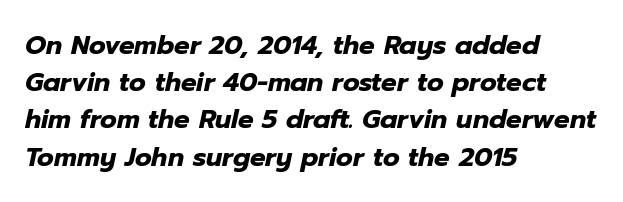
The image shows 26 px bold type, italic (leaning right); set left-aligned, normal line spacing (1.43x), normal letter spacing, not underlined.
